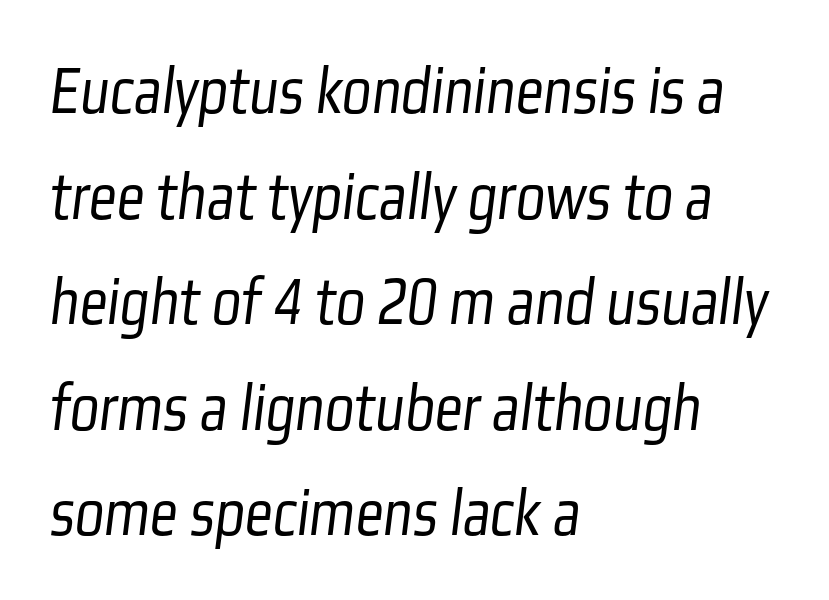
{"serif": "no", "bold": "no", "weight": "light", "width": "condensed", "stroke_contrast": "low", "x_height": "medium", "monospaced": "no", "underline": "no", "align": "left", "line_spacing": "normal", "line_spacing_ratio": 1.53, "letter_spacing": "normal", "letter_spacing_em": 0.0, "glyph_px": 69}
